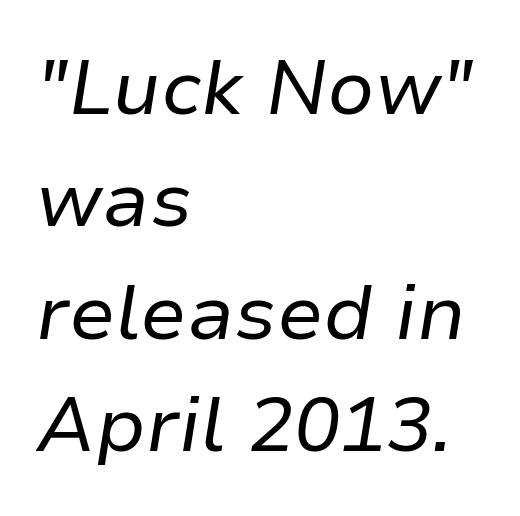
Looks like regular typesetting: each glyph gets only the width it needs. A typesetter would call this zero additional tracking. Students, observe: this is what conventionally led text looks like. A classic flush-left, rag-right setting is used for this passage. Tall strokes in this sample are angled rather than plumb.
